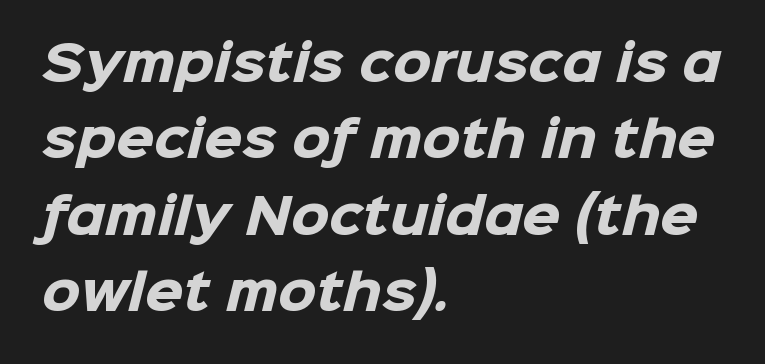
The image shows 49 px heavy sans-serif type; set left-aligned, normal line spacing (1.56x), normal letter spacing, not underlined; low stroke contrast and a medium x-height.
